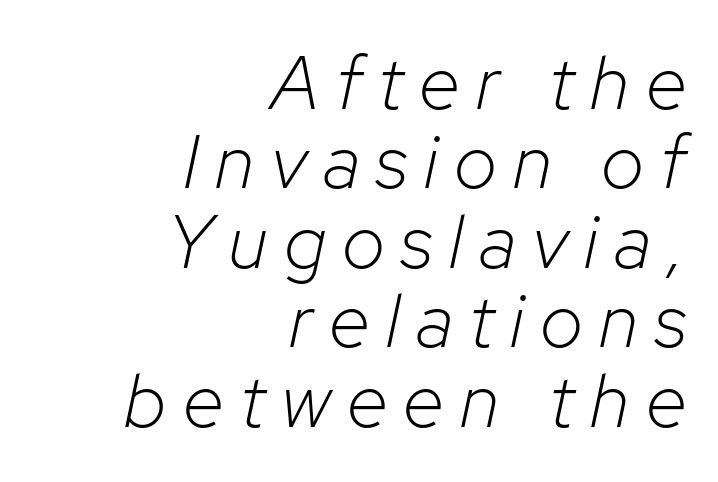
The image shows 75 px light type, italic (leaning right); set right-aligned, tight line spacing (1.06x), unusually wide letter spacing (+0.22 em), not underlined; low stroke contrast and a medium x-height.
